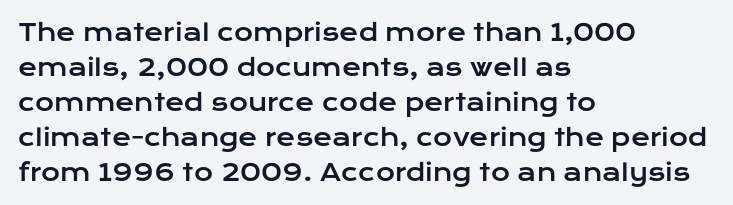
Left-aligned paragraph, ragged on the right. This sample uses an upright cut, with every glyph sitting square on the baseline. Only glyphs here, with clear space below each row. In terms of letterspacing, this is plain default setting. The line-height multiplier appears to be the usual default.
